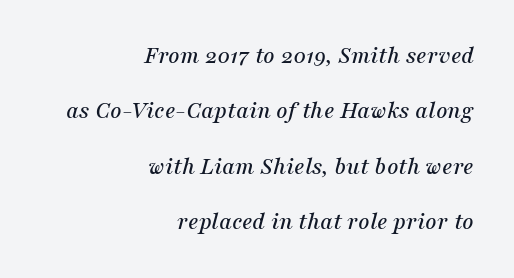
{"italic": "yes", "lean": "right", "slant_degrees": 16, "underline": "no", "align": "right", "line_spacing": "loose", "line_spacing_ratio": 2.22, "letter_spacing": "normal", "letter_spacing_em": 0.0, "glyph_px": 25}
